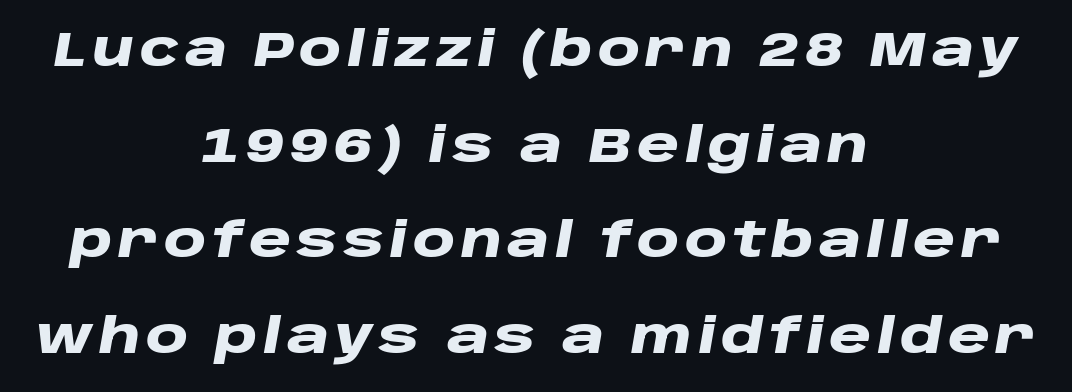
Q: Is the text bold? A: Yes.
Q: Is the text italic (slanted)? A: Yes, it leans right by about 10 degrees.
Q: Is the text underlined? A: No.
Q: How is the paragraph aligned? A: Centered.
Q: Is the spacing between lines tight, normal or loose? A: Loose.
Q: Width (condensed, normal, or wide)? A: Wide.
Q: Stroke contrast? A: Low.
Q: x-height? A: Large.
Q: Monospaced? A: No.
